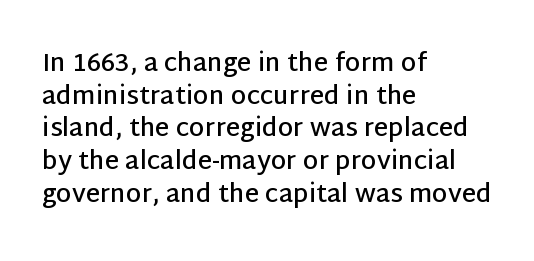
Short and long lines alike share a common starting point at left. Notice how the stems are strictly vertical — no italics here. Default kerning and tracking; the words read as compact shapes. Typesetter's note: demi weight, one step under bold.
